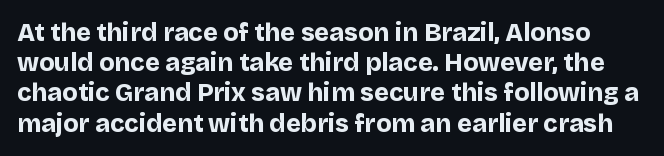
A dark, heavy texture on the line: the type is bold. Every character sits straight up, as roman type does. This rendering features lettering with no underline. Inter-character spacing is left at the font's built-in metrics.
